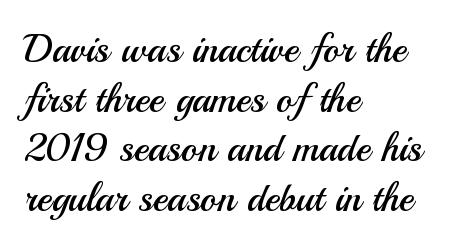
Q: Is the text bold? A: No.
Q: Is the text italic (slanted)? A: Yes.
Q: Is the typeface a serif or a sans-serif typeface? A: Sans-serif.
Q: Is the text underlined? A: No.
Q: How is the paragraph aligned? A: Left-aligned.
Q: Is the spacing between letters normal or unusually wide? A: Normal.
Q: Is the spacing between lines tight, normal or loose? A: Normal.
Q: Width (condensed, normal, or wide)? A: Normal.
Q: Stroke contrast? A: Medium.
Q: x-height? A: Small.
Q: Monospaced? A: No.
